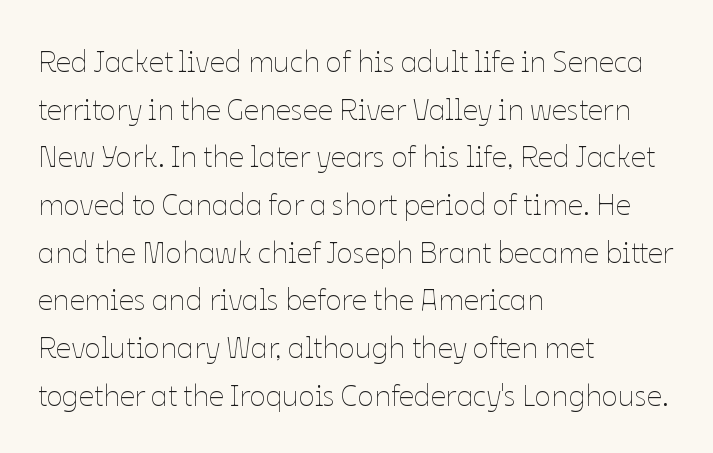
The image shows 30 px thin type, upright; set left-aligned, normal line spacing (1.59x), normal letter spacing, not underlined; low stroke contrast and a medium x-height.
